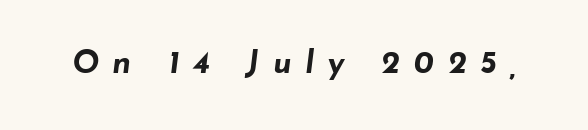
The glyphs are unaccompanied by any horizontal stroke below them. The face used here is proportionally spaced, like ordinary book or web type. Plenty of ink on the page — the face is bold. Characters are canted at an angle relative to the baseline's perpendicular. Substantial extra tracking has been applied to these lines.
